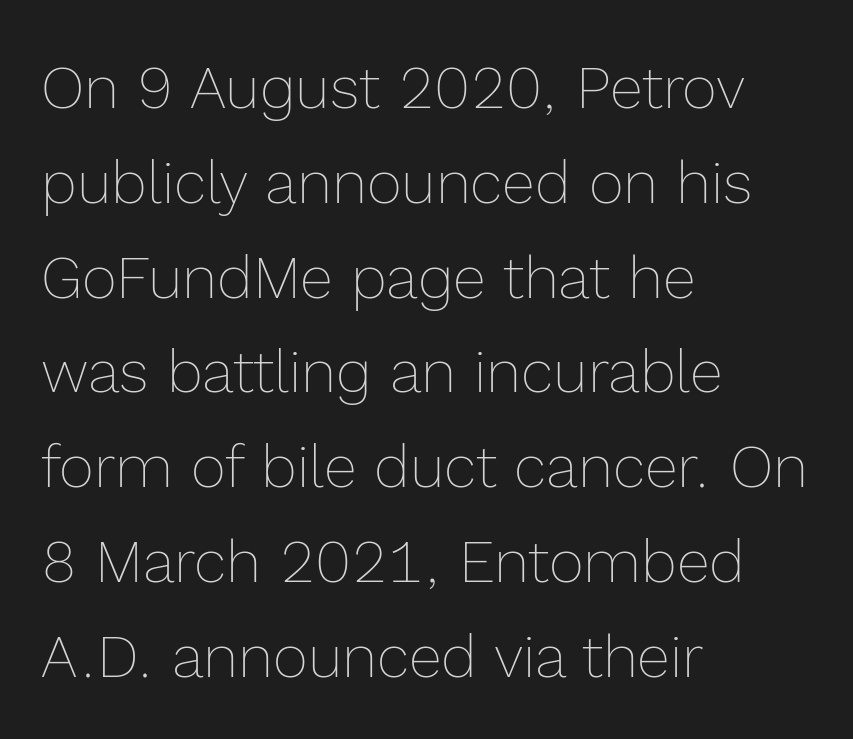
Q: Is the text bold? A: No.
Q: Is the text italic (slanted)? A: No, it is upright.
Q: Is the text underlined? A: No.
Q: How is the paragraph aligned? A: Left-aligned.
Q: Is the spacing between letters normal or unusually wide? A: Normal.
Q: Is the spacing between lines tight, normal or loose? A: Normal.
Q: Width (condensed, normal, or wide)? A: Normal.
Q: x-height? A: Medium.
Q: Monospaced? A: No.
